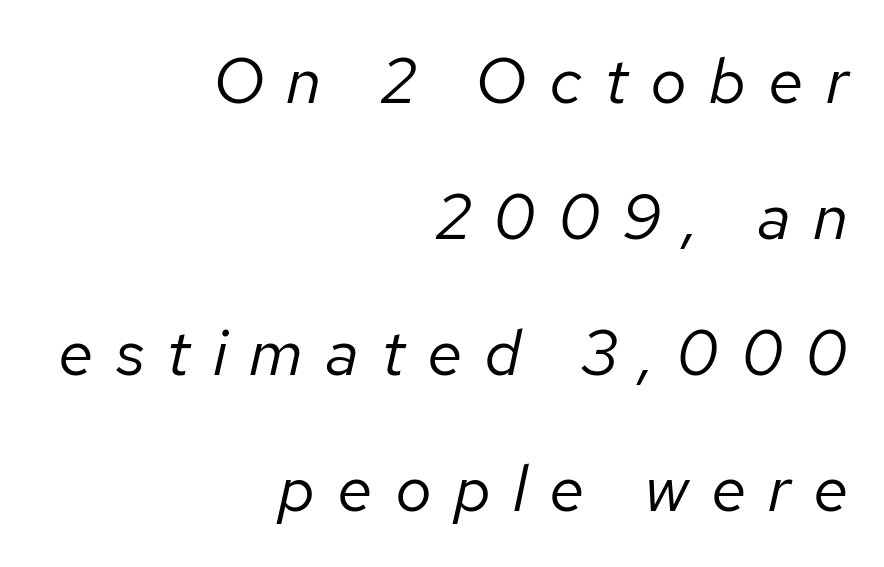
A student would call this right alignment; a typographer would say flush right, rag left. The whole block is typeset with a tilt. Airy leading. The strokes carry an ordinary text weight at most. Letter spacing: wide. The passage shown is not underscored anywhere.
